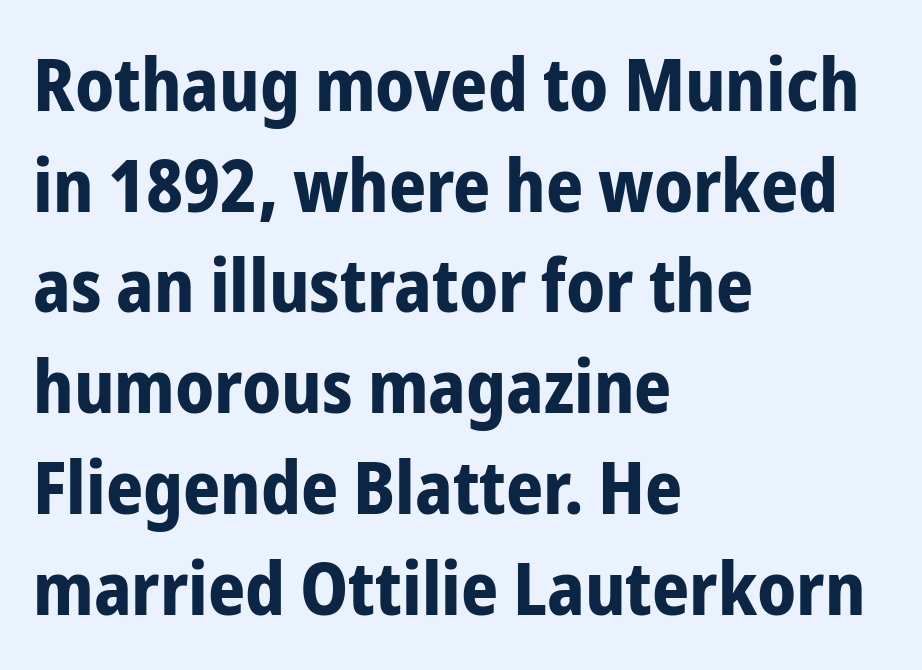
The image shows 73 px bold, condensed sans-serif type, upright; set left-aligned, normal line spacing (1.38x), normal letter spacing, not underlined; low stroke contrast and a medium x-height.
